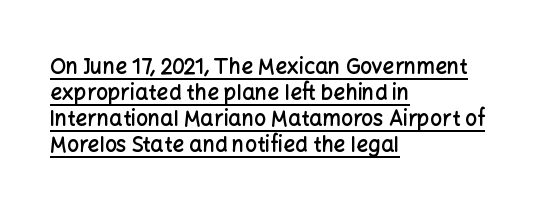
In terms of letterspacing, this is plain default setting. The text block is weighted toward the left margin, trailing off unevenly rightward. Notice how a bar underscores the lettering throughout. The lettering holds an erect, upright posture throughout. Stems and bowls a touch heavier than normal — semibold.
